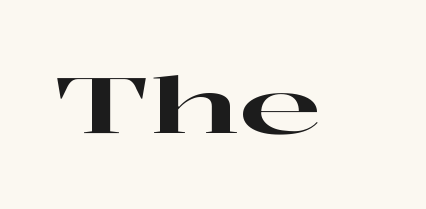
Letter spacing: default. The area under the type is left untouched. Is this a fixed-width face? No — the glyphs have proportional, varying widths. Yep, those are serifs on the letters. Posture: upright roman.
